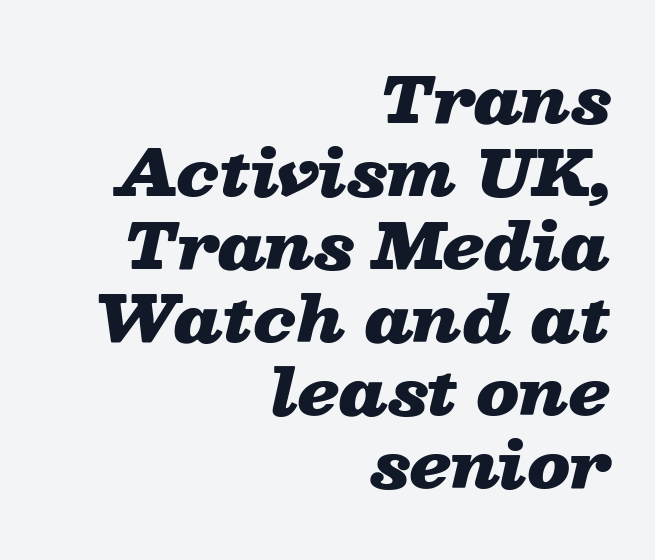
The image shows 63 px heavy, wide type, italic (leaning right); set right-aligned, line spacing 1.16x, normal letter spacing, not underlined; low stroke contrast and a medium x-height.
